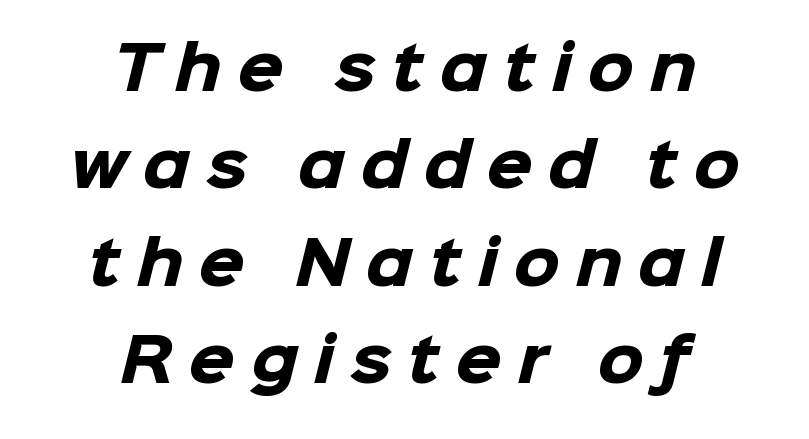
Q: Is the text bold? A: Yes.
Q: Is the typeface a serif or a sans-serif typeface? A: Sans-serif.
Q: Is the text underlined? A: No.
Q: How is the paragraph aligned? A: Centered.
Q: Is the spacing between letters normal or unusually wide? A: Unusually wide.
Q: Is the spacing between lines tight, normal or loose? A: Normal.
Q: Width (condensed, normal, or wide)? A: Normal.
Q: Stroke contrast? A: Low.
Q: x-height? A: Medium.
Q: Monospaced? A: No.
